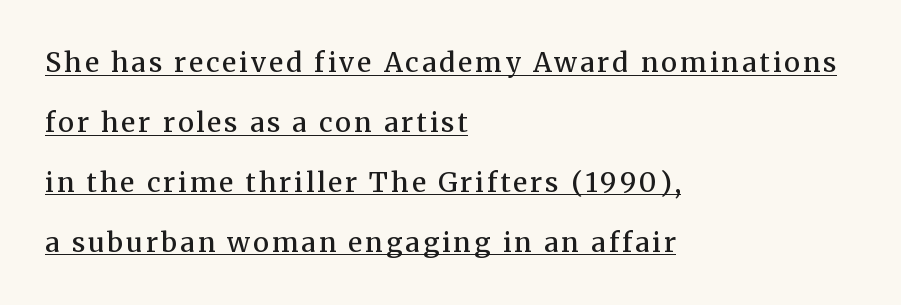
{"italic": "no", "bold": "semi", "underline": "yes", "align": "left", "line_spacing": "loose", "line_spacing_ratio": 2.22, "glyph_px": 27}
